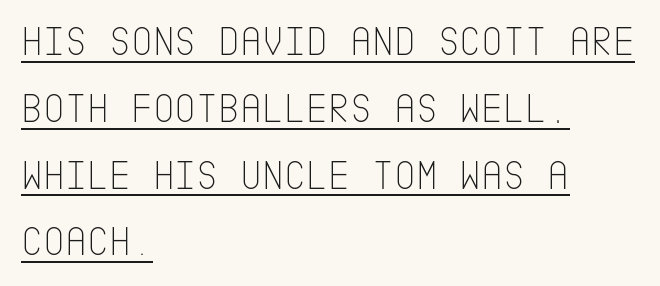
The image shows 42 px thin, condensed sans-serif type, upright; set left-aligned, normal line spacing (1.59x), normal letter spacing, underlined; low stroke contrast and a large x-height.
